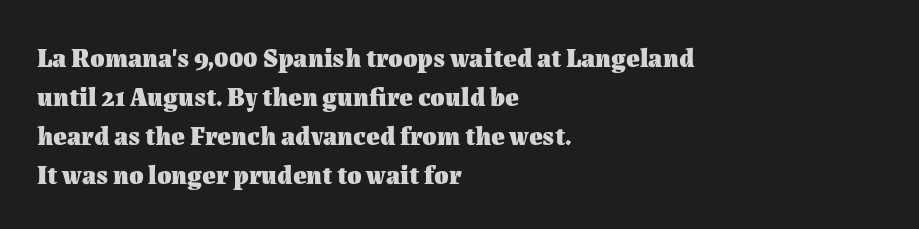
Q: Is the text bold? A: Yes.
Q: Is the text italic (slanted)? A: No, it is upright.
Q: Is the text underlined? A: No.
Q: How is the paragraph aligned? A: Left-aligned.
Q: Is the spacing between letters normal or unusually wide? A: Normal.
Q: Is the spacing between lines tight, normal or loose? A: Normal.
